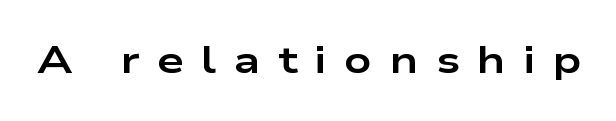
The image shows 38 px bold, wide sans-serif type, upright; set unusually wide letter spacing (+0.46 em), not underlined; low stroke contrast and a medium x-height.
